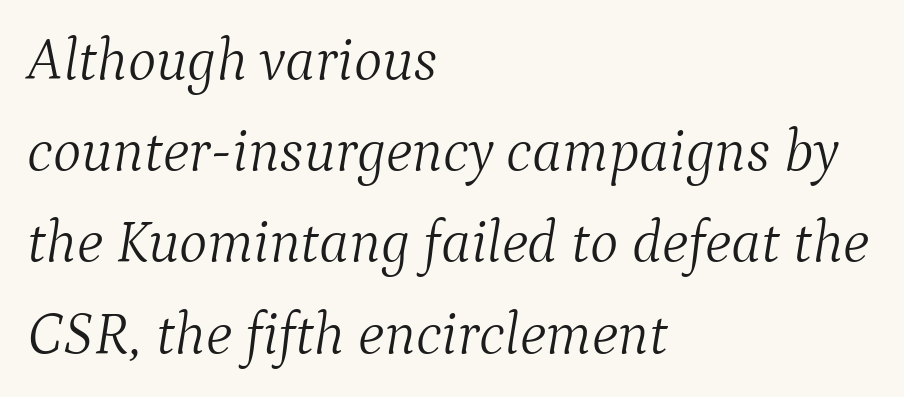
{"serif": "yes", "italic": "yes", "lean": "right", "slant_degrees": 9, "bold": "no", "weight": "light", "width": "normal", "stroke_contrast": "medium", "x_height": "medium", "monospaced": "no", "underline": "no", "align": "left", "line_spacing": "normal", "line_spacing_ratio": 1.52, "letter_spacing": "normal", "letter_spacing_em": 0.0, "glyph_px": 60}
